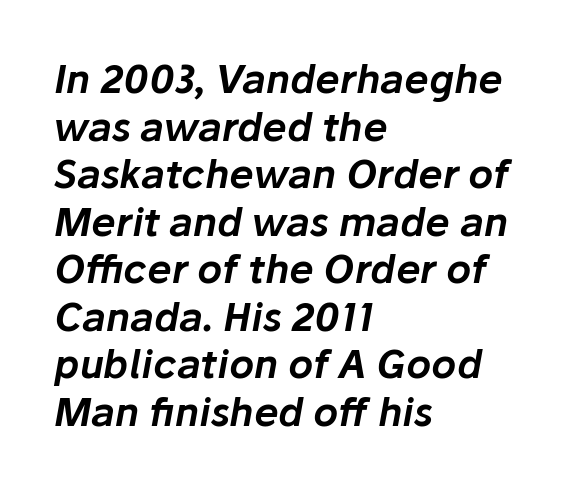
{"italic": "yes", "lean": "right", "slant_degrees": 10, "width": "normal", "stroke_contrast": "low", "x_height": "medium", "monospaced": "no", "underline": "no", "align": "left", "line_spacing_ratio": 1.22, "letter_spacing": "normal", "letter_spacing_em": 0.0, "glyph_px": 39}
